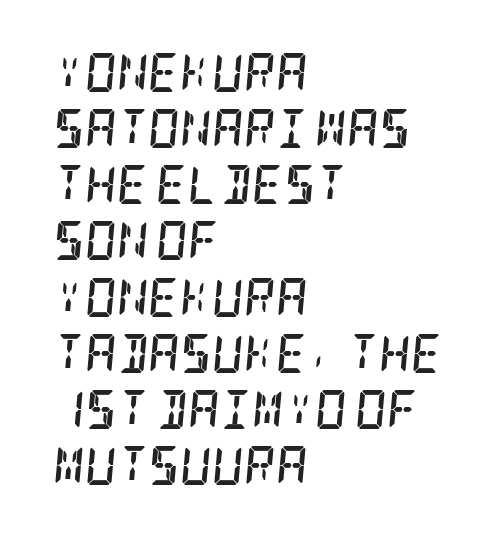
Q: Is the text bold? A: Yes.
Q: Is the text italic (slanted)? A: Yes, it leans right by about 5 degrees.
Q: Is the typeface a serif or a sans-serif typeface? A: Serif.
Q: Is the text underlined? A: No.
Q: How is the paragraph aligned? A: Left-aligned.
Q: Is the spacing between letters normal or unusually wide? A: Normal.
Q: Is the spacing between lines tight, normal or loose? A: Normal.
Q: Width (condensed, normal, or wide)? A: Condensed.
Q: Stroke contrast? A: Low.
Q: x-height? A: Large.
